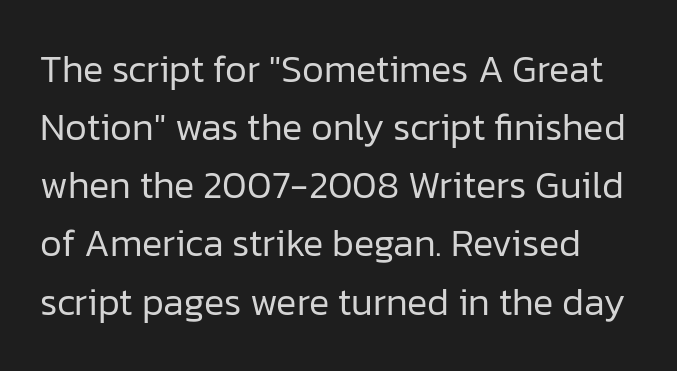
Q: Is the text bold? A: No.
Q: Is the text italic (slanted)? A: No, it is upright.
Q: Is the typeface a serif or a sans-serif typeface? A: Sans-serif.
Q: Is the text underlined? A: No.
Q: Is the spacing between letters normal or unusually wide? A: Normal.
Q: Is the spacing between lines tight, normal or loose? A: Normal.
Q: Width (condensed, normal, or wide)? A: Normal.
Q: Stroke contrast? A: Low.
Q: x-height? A: Medium.
Q: Monospaced? A: No.
